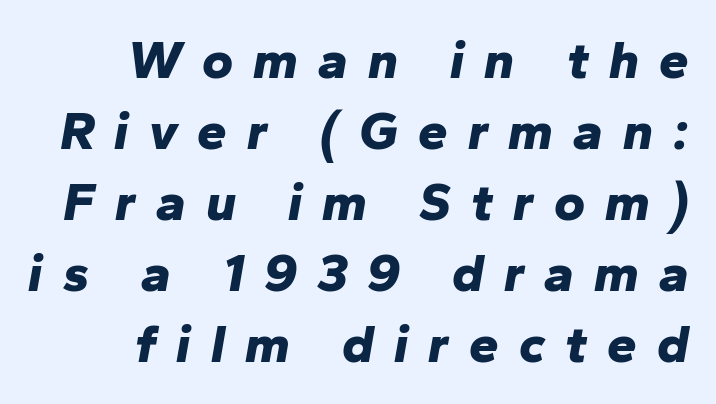
The image shows 53 px bold type, italic (leaning right); set right-aligned, normal line spacing (1.34x), unusually wide letter spacing (+0.38 em), not underlined; low stroke contrast and a medium x-height.
